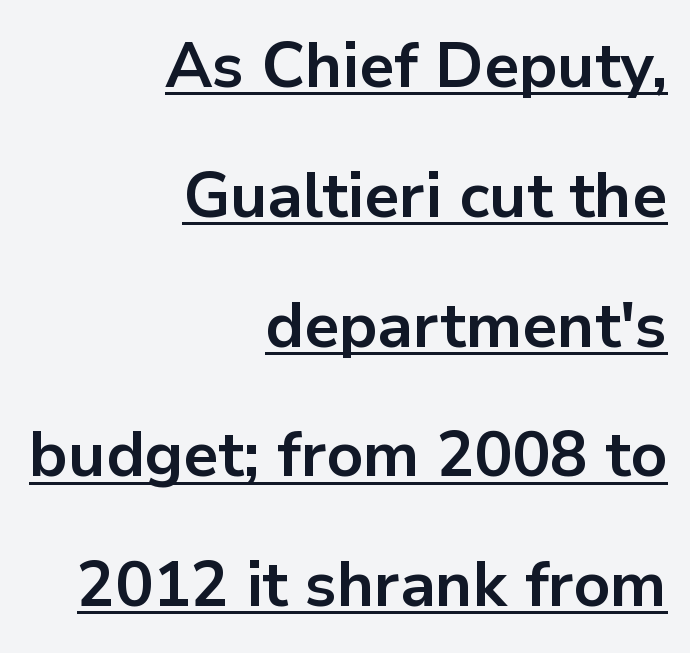
{"serif": "no", "italic": "no", "bold": "yes", "weight": "bold", "width": "normal", "stroke_contrast": "low", "x_height": "medium", "monospaced": "no", "underline": "yes", "align": "right", "line_spacing": "loose", "line_spacing_ratio": 2.06, "letter_spacing": "normal", "letter_spacing_em": 0.0, "glyph_px": 63}
